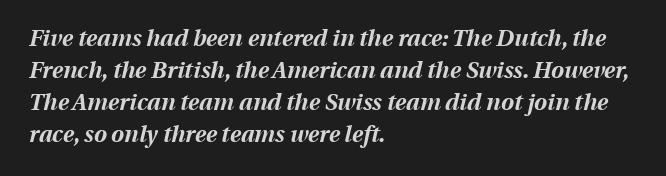
Q: Is the text bold? A: Yes.
Q: Is the text italic (slanted)? A: Yes, it leans right by about 13 degrees.
Q: Is the text underlined? A: No.
Q: How is the paragraph aligned? A: Left-aligned.
Q: Is the spacing between letters normal or unusually wide? A: Normal.
Q: Is the spacing between lines tight, normal or loose? A: Normal.
